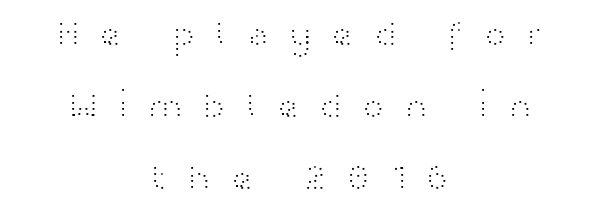
Q: Is the text bold? A: No.
Q: Is the text italic (slanted)? A: No, it is upright.
Q: Is the typeface a serif or a sans-serif typeface? A: Sans-serif.
Q: Is the text underlined? A: No.
Q: How is the paragraph aligned? A: Centered.
Q: Is the spacing between letters normal or unusually wide? A: Unusually wide.
Q: Is the spacing between lines tight, normal or loose? A: Loose.
Q: Width (condensed, normal, or wide)? A: Wide.
Q: Stroke contrast? A: High.
Q: x-height? A: Medium.
Q: Monospaced? A: No.
